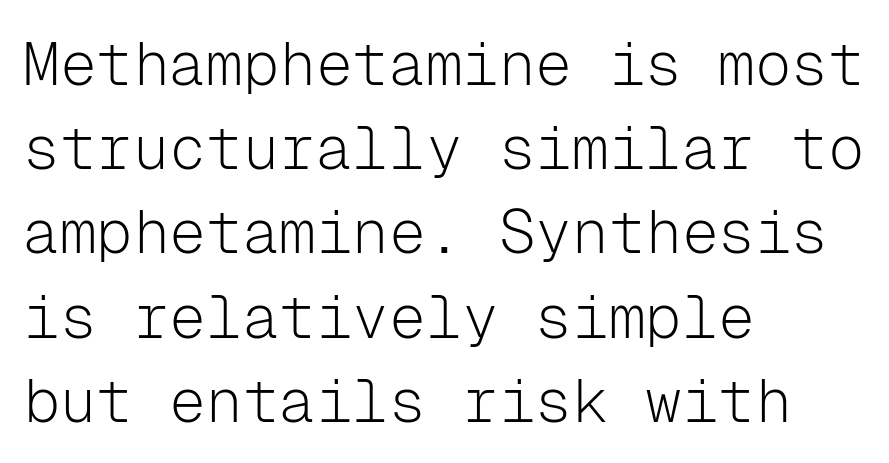
{"serif": "no", "italic": "no", "bold": "no", "weight": "light", "width": "normal", "stroke_contrast": "low", "x_height": "medium", "monospaced": "yes", "underline": "no", "align": "left", "line_spacing": "normal", "line_spacing_ratio": 1.38, "letter_spacing": "normal", "letter_spacing_em": 0.0, "glyph_px": 61}
